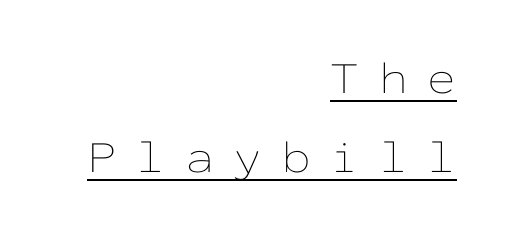
The image shows 46 px thin, wide type, upright, monospaced; set right-aligned, line spacing 1.71x, unusually wide letter spacing (+0.43 em), underlined; low stroke contrast and a medium x-height.
